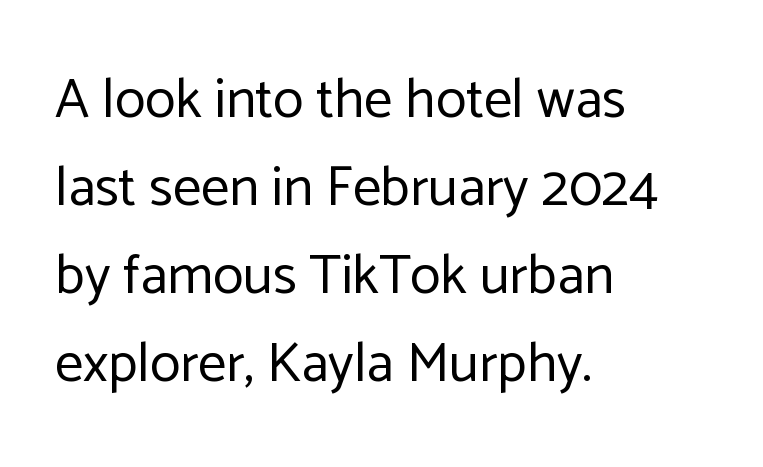
{"serif": "no", "italic": "no", "bold": "no", "weight": "regular", "width": "normal", "stroke_contrast": "low", "x_height": "medium", "monospaced": "no", "underline": "no", "align": "left", "line_spacing": "normal", "line_spacing_ratio": 1.57, "letter_spacing": "normal", "letter_spacing_em": 0.0, "glyph_px": 56}
